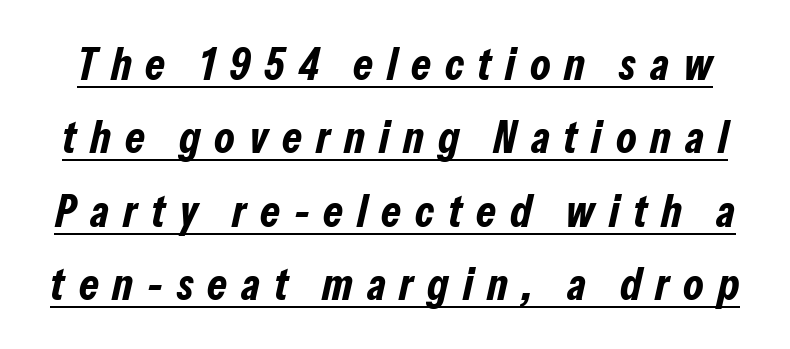
Q: Is the text bold? A: Yes.
Q: Is the text italic (slanted)? A: Yes, it leans right by about 13 degrees.
Q: Is the text underlined? A: Yes.
Q: Is the spacing between letters normal or unusually wide? A: Unusually wide.
Q: Is the spacing between lines tight, normal or loose? A: Normal.
Q: Width (condensed, normal, or wide)? A: Condensed.
Q: Stroke contrast? A: Low.
Q: x-height? A: Medium.
Q: Monospaced? A: No.
